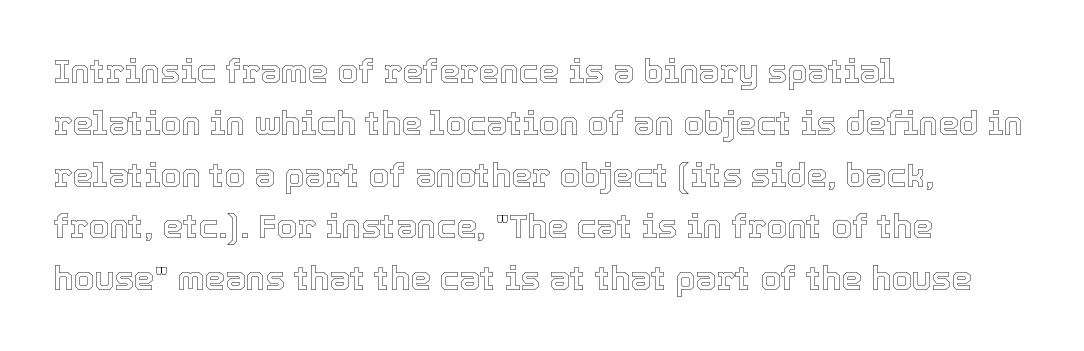
Q: Is the text italic (slanted)? A: No, it is upright.
Q: Is the text underlined? A: No.
Q: How is the paragraph aligned? A: Left-aligned.
Q: Is the spacing between letters normal or unusually wide? A: Normal.
Q: Is the spacing between lines tight, normal or loose? A: Normal.
Q: Width (condensed, normal, or wide)? A: Normal.
Q: x-height? A: Medium.
Q: Monospaced? A: No.
